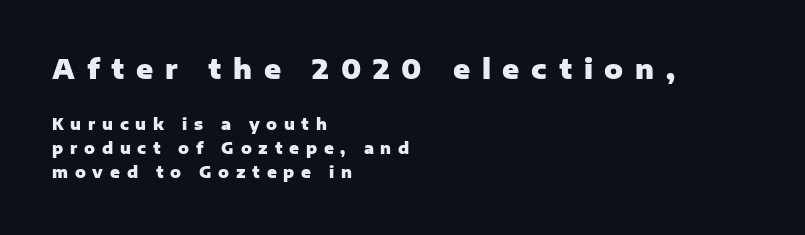
The image shows 26 px bold type, upright; set left-aligned, normal line spacing (1.6x), unusually wide letter spacing (+0.45 em), not underlined; the first (top) block is 1.73x larger.
